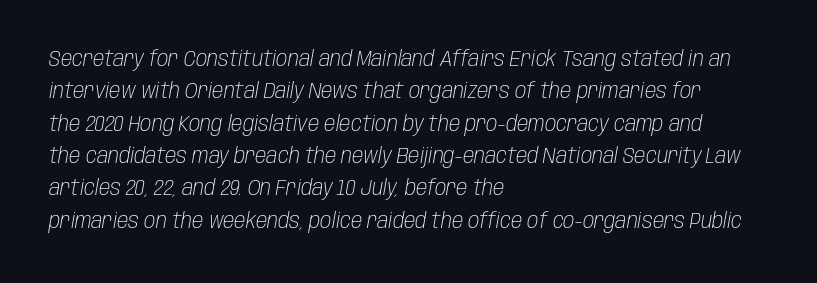
The image shows 21 px text type, italic (leaning right); set left-aligned, normal line spacing (1.54x), normal letter spacing, not underlined.
